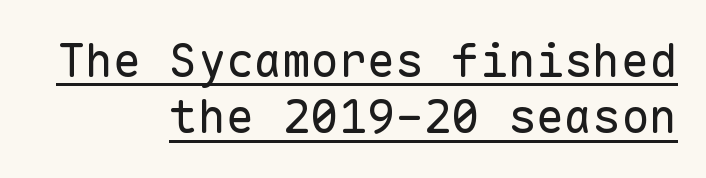
Q: Is the text bold? A: No.
Q: Is the text italic (slanted)? A: No, it is upright.
Q: Is the typeface a serif or a sans-serif typeface? A: Sans-serif.
Q: Is the text underlined? A: Yes.
Q: How is the paragraph aligned? A: Right-aligned.
Q: Is the spacing between letters normal or unusually wide? A: Normal.
Q: Width (condensed, normal, or wide)? A: Normal.
Q: Stroke contrast? A: Low.
Q: x-height? A: Medium.
Q: Monospaced? A: Yes.
